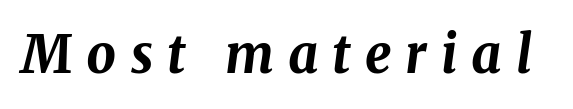
The image shows 52 px bold type, italic (leaning right); set unusually wide letter spacing (+0.27 em), not underlined; medium stroke contrast and a medium x-height.
